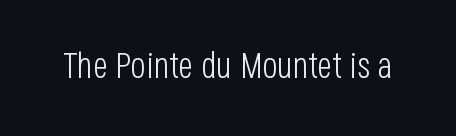
Q: Is the text bold? A: No.
Q: Is the text italic (slanted)? A: No, it is upright.
Q: Is the typeface a serif or a sans-serif typeface? A: Sans-serif.
Q: Is the text underlined? A: No.
Q: Is the spacing between letters normal or unusually wide? A: Normal.
Q: Width (condensed, normal, or wide)? A: Condensed.
Q: Stroke contrast? A: Low.
Q: x-height? A: Large.
Q: Monospaced? A: No.
